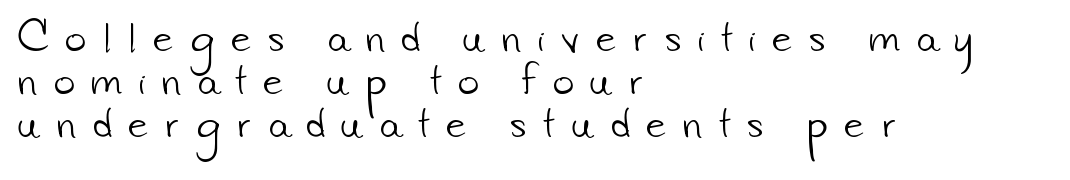
{"serif": "no", "bold": "no", "weight": "light", "width": "normal", "stroke_contrast": "low", "x_height": "small", "monospaced": "no", "underline": "no", "align": "left", "line_spacing_ratio": 1.19, "letter_spacing": "wide", "letter_spacing_em": 0.47, "glyph_px": 36}
